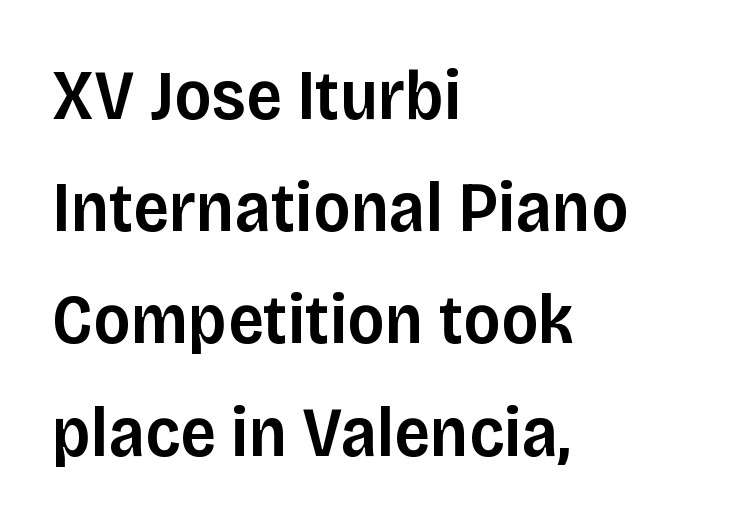
The leading is moderate, giving the passage an even texture. Regarding serifs, this sample does without them. This is the regular roman posture of the typeface. These lines are rendered in a variable-pitch font. The passage shown has conventional tracking throughout.
